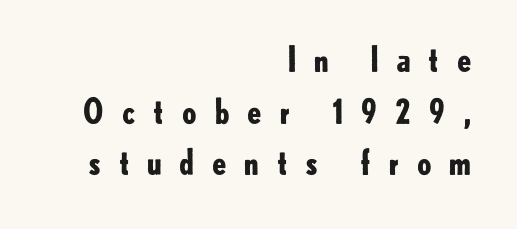
{"serif": "no", "italic": "no", "bold": "yes", "weight": "bold", "width": "normal", "stroke_contrast": "low", "x_height": "small", "monospaced": "no", "underline": "no", "align": "right", "line_spacing": "normal", "line_spacing_ratio": 1.52, "letter_spacing": "wide", "letter_spacing_em": 0.47, "glyph_px": 34}
